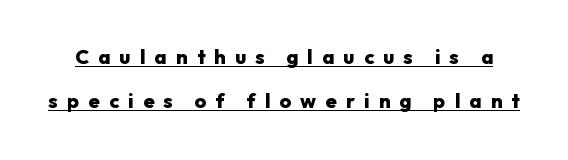
{"italic": "no", "bold": "yes", "underline": "yes", "line_spacing": "loose", "line_spacing_ratio": 2.18, "letter_spacing": "wide", "letter_spacing_em": 0.46, "glyph_px": 20}
